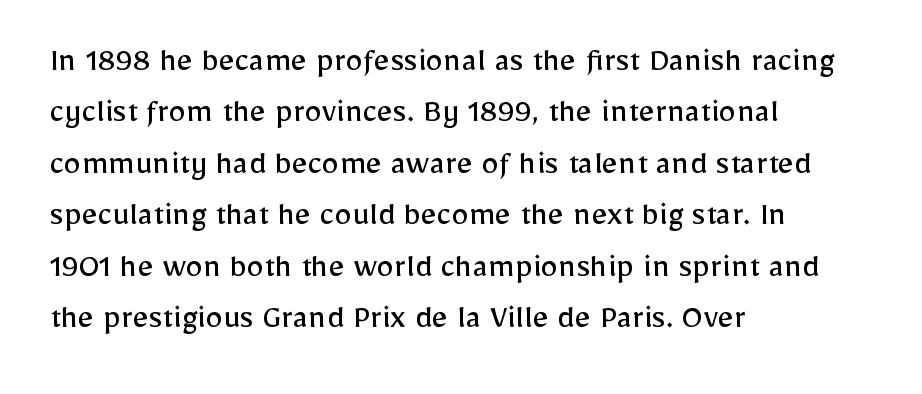
{"serif": "no", "italic": "no", "bold": "no", "weight": "regular", "width": "normal", "stroke_contrast": "low", "x_height": "medium", "monospaced": "no", "underline": "no", "align": "left", "line_spacing": "normal", "line_spacing_ratio": 1.47, "letter_spacing": "normal", "letter_spacing_em": 0.0, "glyph_px": 35}
